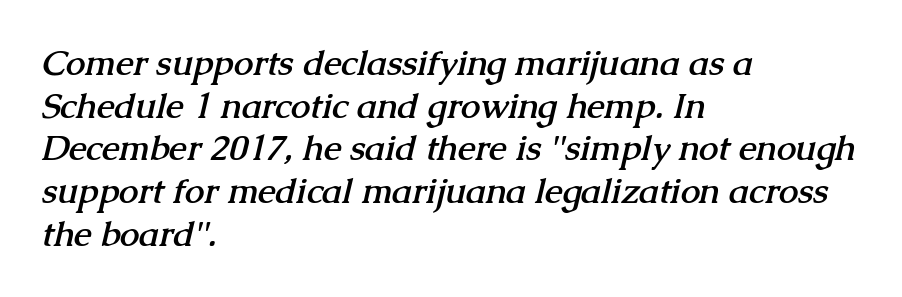
Q: Is the text bold? A: Yes.
Q: Is the typeface a serif or a sans-serif typeface? A: Serif.
Q: Is the text underlined? A: No.
Q: How is the paragraph aligned? A: Left-aligned.
Q: Is the spacing between letters normal or unusually wide? A: Normal.
Q: Width (condensed, normal, or wide)? A: Normal.
Q: Stroke contrast? A: Medium.
Q: x-height? A: Medium.
Q: Monospaced? A: No.
